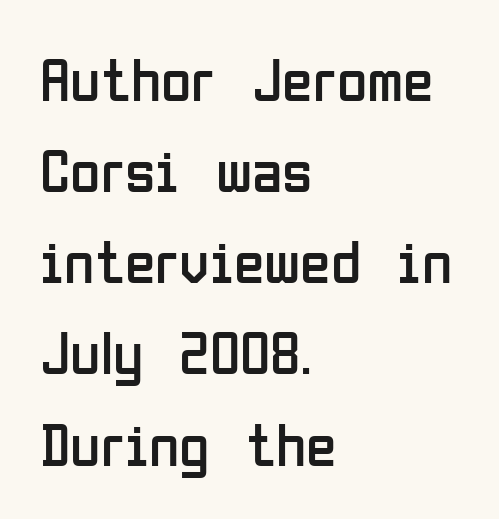
{"serif": "no", "italic": "no", "bold": "no", "weight": "regular", "width": "condensed", "stroke_contrast": "low", "x_height": "medium", "monospaced": "no", "underline": "no", "align": "left", "line_spacing": "normal", "line_spacing_ratio": 1.47, "letter_spacing": "normal", "letter_spacing_em": 0.0, "glyph_px": 62}
